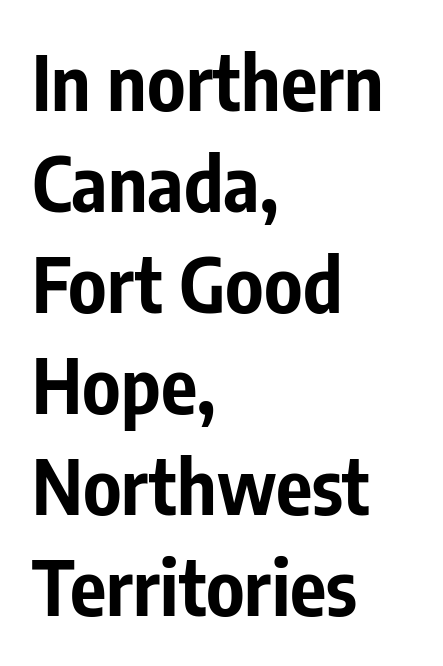
Letters rest on an invisible, unmarked baseline. In terms of letterform style, serifs are entirely absent. A typesetter would call this leading conventional body-copy spacing. How heavy is the stroke? Heavy — this is a bold.
